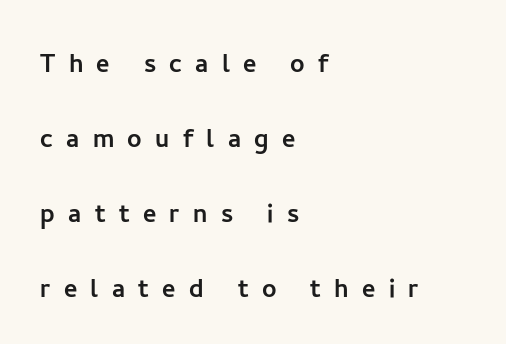
Q: Is the text italic (slanted)? A: No, it is upright.
Q: Is the typeface a serif or a sans-serif typeface? A: Sans-serif.
Q: Is the text underlined? A: No.
Q: How is the paragraph aligned? A: Left-aligned.
Q: Is the spacing between letters normal or unusually wide? A: Unusually wide.
Q: Is the spacing between lines tight, normal or loose? A: Loose.
Q: Width (condensed, normal, or wide)? A: Normal.
Q: Stroke contrast? A: Low.
Q: x-height? A: Medium.
Q: Monospaced? A: No.
